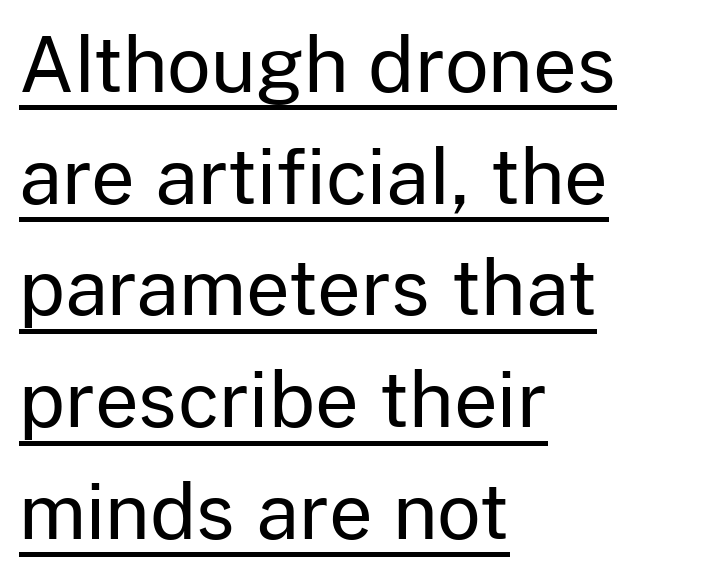
Q: Is the text bold? A: No.
Q: Is the text italic (slanted)? A: No, it is upright.
Q: Is the typeface a serif or a sans-serif typeface? A: Sans-serif.
Q: Is the text underlined? A: Yes.
Q: How is the paragraph aligned? A: Left-aligned.
Q: Is the spacing between letters normal or unusually wide? A: Normal.
Q: Is the spacing between lines tight, normal or loose? A: Normal.
Q: Width (condensed, normal, or wide)? A: Normal.
Q: Stroke contrast? A: Low.
Q: x-height? A: Medium.
Q: Monospaced? A: No.
